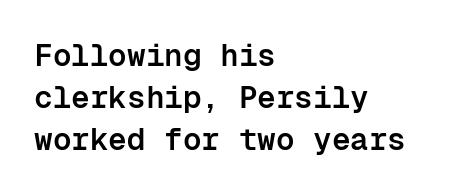
Q: Is the text bold? A: Semi-bold.
Q: Is the text italic (slanted)? A: No, it is upright.
Q: Is the typeface a serif or a sans-serif typeface? A: Sans-serif.
Q: Is the text underlined? A: No.
Q: How is the paragraph aligned? A: Left-aligned.
Q: Is the spacing between letters normal or unusually wide? A: Normal.
Q: Is the spacing between lines tight, normal or loose? A: Normal.
Q: Width (condensed, normal, or wide)? A: Normal.
Q: Stroke contrast? A: Low.
Q: x-height? A: Medium.
Q: Monospaced? A: Yes.
